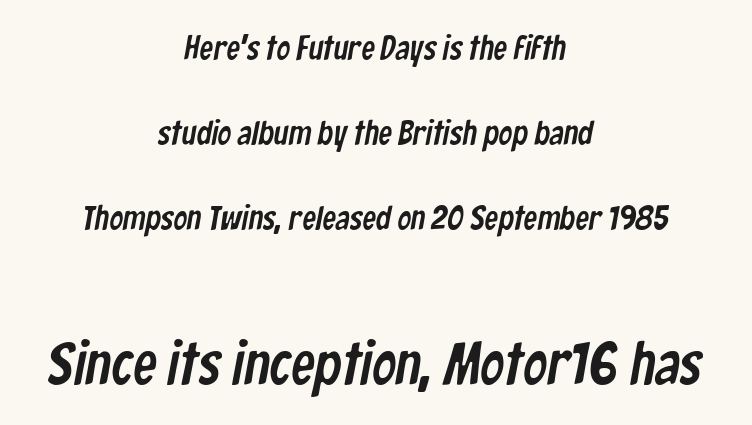
{"serif": "no", "width": "condensed", "stroke_contrast": "low", "x_height": "medium", "monospaced": "no", "underline": "no", "align": "center", "line_spacing": "loose", "line_spacing_ratio": 2.5, "letter_spacing": "normal", "letter_spacing_em": 0.0, "larger_block": "second", "size_ratio": 1.76, "glyph_px": 60}
